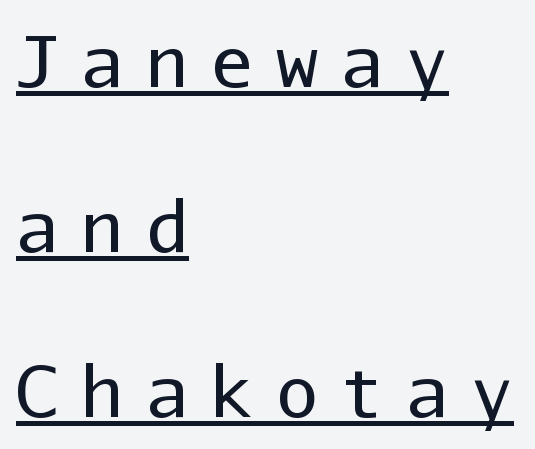
The image shows 70 px regular-weight sans-serif type, upright, monospaced; set left-aligned, loose line spacing (2.36x), unusually wide letter spacing (+0.33 em), underlined; low stroke contrast and a medium x-height.
